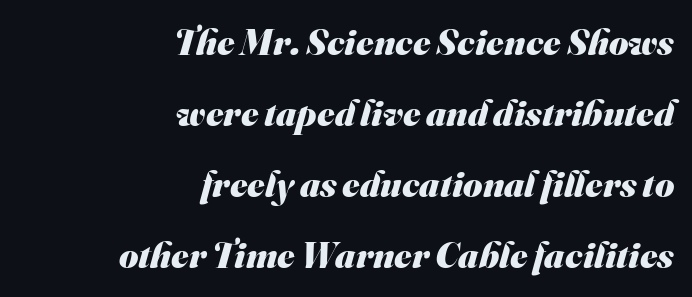
The image shows 37 px heavy sans-serif type; set right-aligned, loose line spacing (1.92x), normal letter spacing, not underlined; medium stroke contrast and a small x-height.
